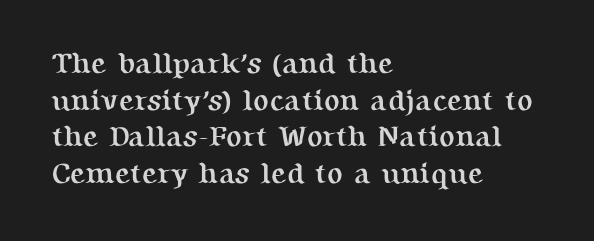
Beneath every word, the page is bare. Words appear dense and cohesive because spacing is normal. The paragraph shown leans on its left margin. Typographically, this falls in the serif category. Rendered with straight, roman letterforms. The designer left line spacing at the default.
